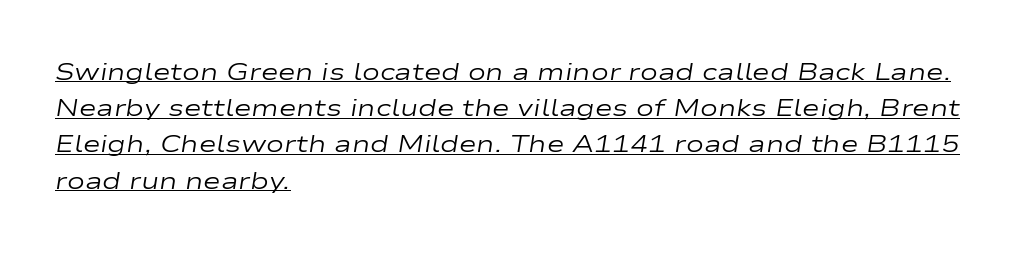
Q: Is the text bold? A: No.
Q: Is the text italic (slanted)? A: Yes, it leans right by about 9 degrees.
Q: Is the text underlined? A: Yes.
Q: How is the paragraph aligned? A: Left-aligned.
Q: Is the spacing between letters normal or unusually wide? A: Normal.
Q: Is the spacing between lines tight, normal or loose? A: Normal.
